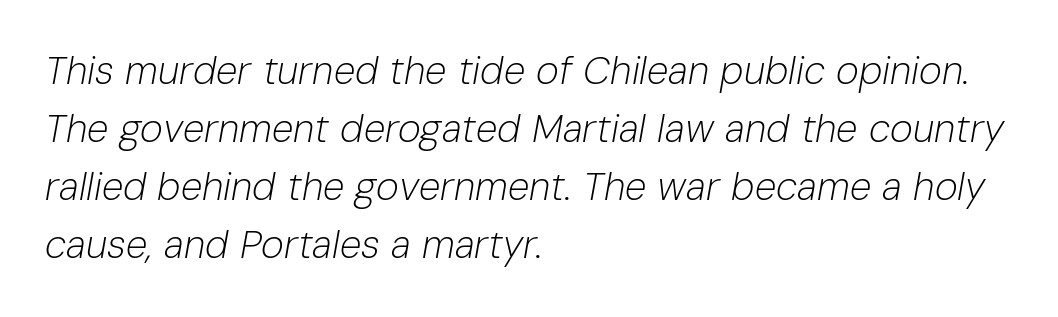
The passage shown is typed in a proportional face where columns would drift. Unmarked baselines from the first word to the last. The rendering anchors every line to the left-hand side. This is oblique type, the kind used for emphasis or titles.
